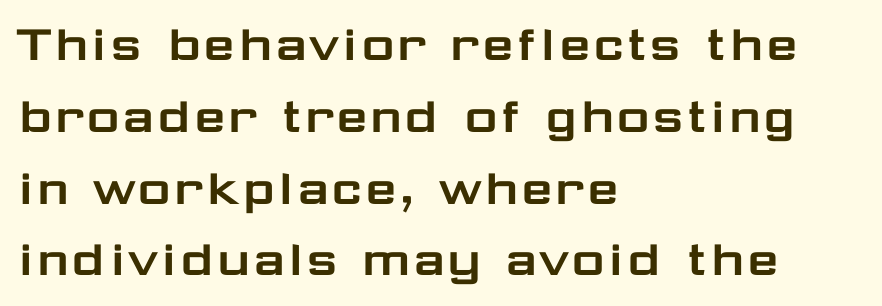
{"serif": "no", "italic": "no", "width": "wide", "stroke_contrast": "low", "x_height": "medium", "monospaced": "no", "underline": "no", "align": "left", "line_spacing": "normal", "line_spacing_ratio": 1.26, "letter_spacing": "normal", "letter_spacing_em": 0.0, "glyph_px": 57}
